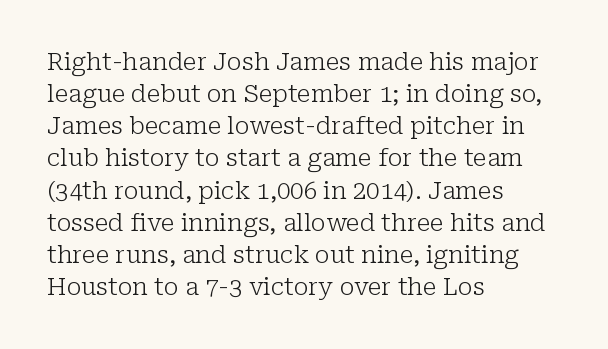
The image shows 24 px text type, upright; set left-aligned, normal line spacing (1.34x), normal letter spacing, not underlined.
